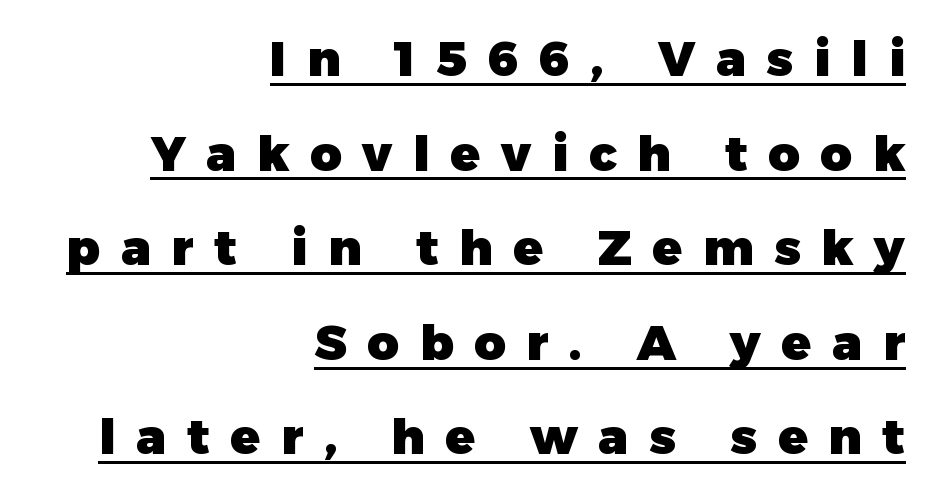
The letters are spread apart with noticeably loose tracking. These lines are rendered in a variable-pitch font. No feet cap the strokes, marking this as sans-serif type. Caption: bold face, heavy strokes. Reading down the block, your eye finds every line finishing at a fixed right position. Tall strokes in this sample are plumb rather than angled.
